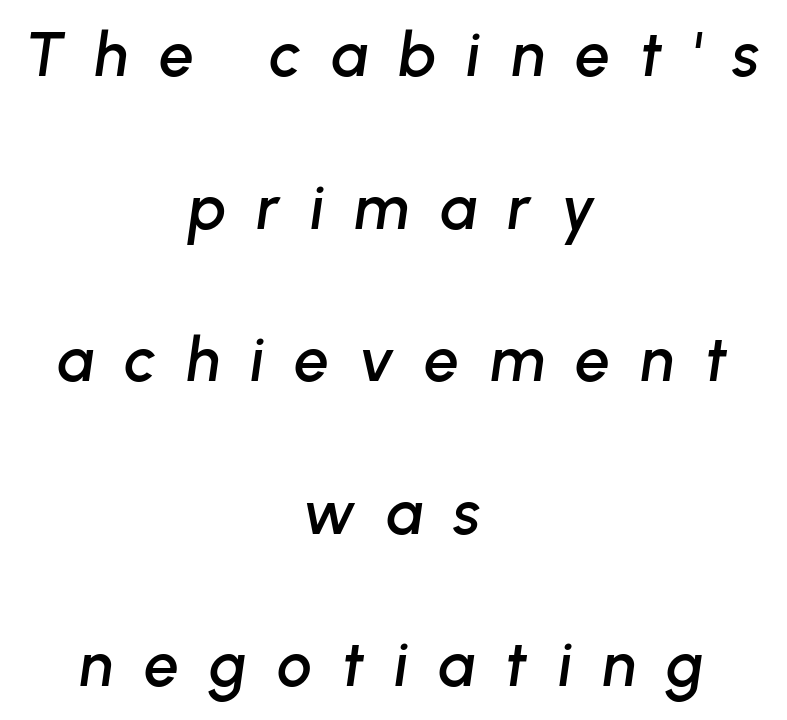
The image shows 62 px text type, italic (leaning right); set centered, loose line spacing (2.46x), unusually wide letter spacing (+0.49 em), not underlined; low stroke contrast and a medium x-height.
